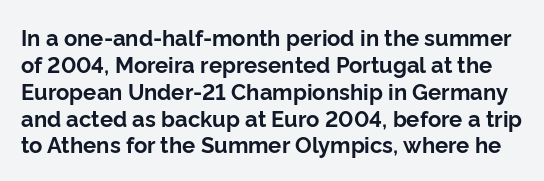
{"italic": "no", "bold": "yes", "underline": "no", "line_spacing_ratio": 1.22, "letter_spacing": "normal", "letter_spacing_em": 0.0, "glyph_px": 22}
